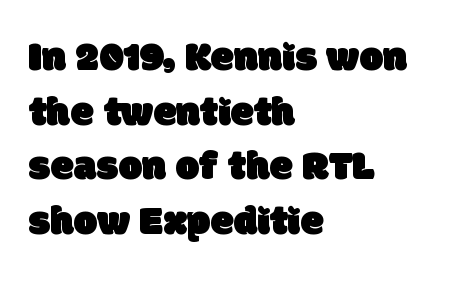
This rendering features lettering with no underline. In terms of letterform style, serifs are entirely absent. Visually the block forms a straight wall on the left and a jagged coastline on the right. Notice how descenders clear the ascenders below comfortably — that's standard leading. Do the characters align in a grid? No, the font is proportional.
